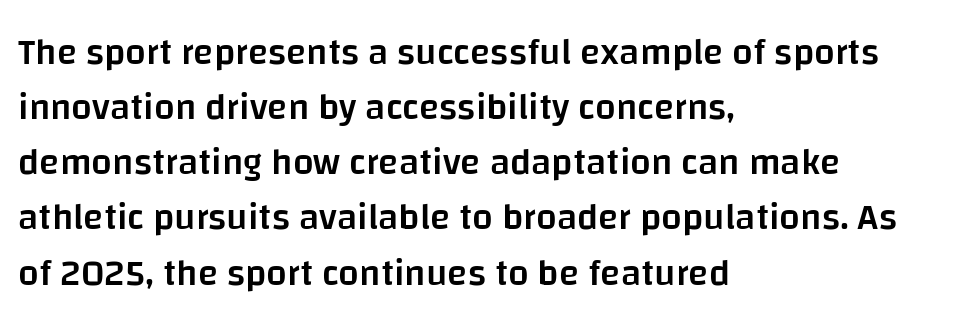
{"serif": "no", "italic": "no", "bold": "semi", "weight": "semibold", "width": "normal", "stroke_contrast": "low", "x_height": "large", "monospaced": "no", "underline": "no", "align": "left", "line_spacing": "normal", "line_spacing_ratio": 1.49, "letter_spacing": "normal", "letter_spacing_em": 0.0, "glyph_px": 37}
